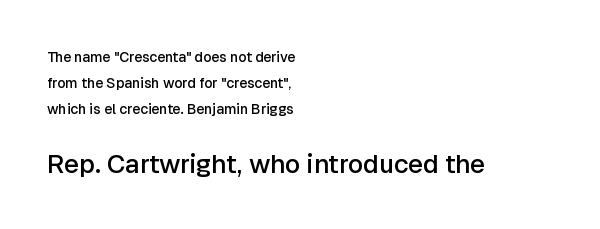
The image shows 26 px text type, upright; set left-aligned, line spacing 1.87x, normal letter spacing, not underlined; the second (bottom) block is 1.86x larger.
